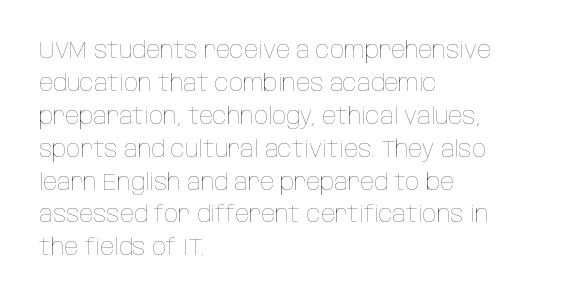
The image shows 23 px text type, upright; set left-aligned, normal line spacing (1.43x), normal letter spacing, not underlined.
